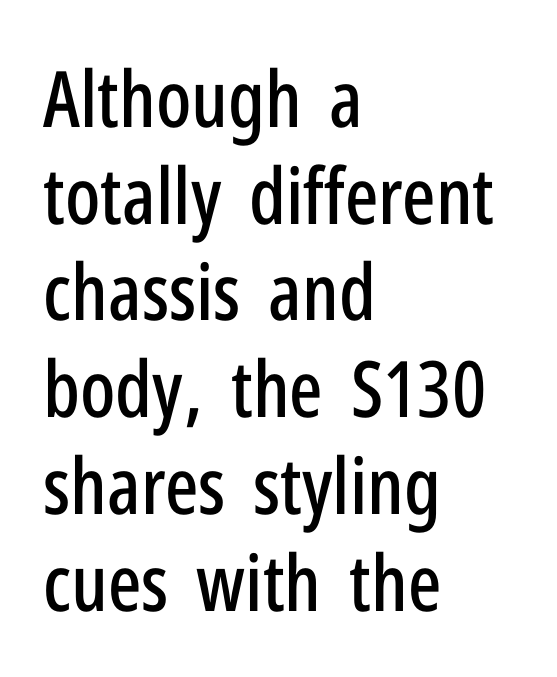
The typesetter chose a ragged-right arrangement here. The typography opts for an upright posture over an oblique one. Honestly, there is no underline to notice here at all. I'd call this a sans setting — the letters go barefoot. The type is set solid horizontally, with unmodified tracking.
